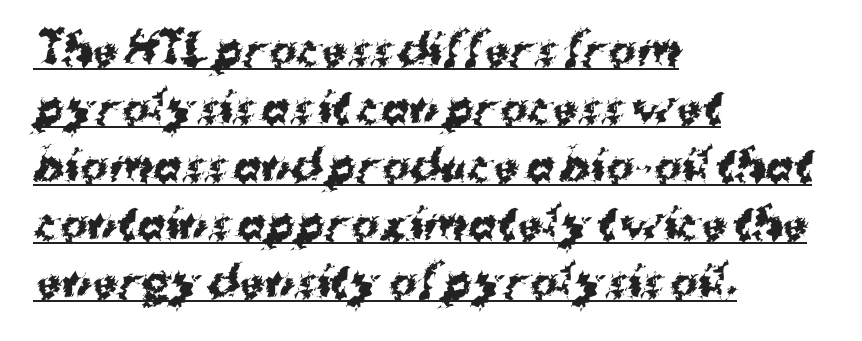
Q: Is the text bold? A: Yes.
Q: Is the typeface a serif or a sans-serif typeface? A: Sans-serif.
Q: Is the text underlined? A: Yes.
Q: How is the paragraph aligned? A: Left-aligned.
Q: Is the spacing between letters normal or unusually wide? A: Normal.
Q: Is the spacing between lines tight, normal or loose? A: Normal.
Q: Width (condensed, normal, or wide)? A: Normal.
Q: Stroke contrast? A: Medium.
Q: x-height? A: Medium.
Q: Monospaced? A: No.
